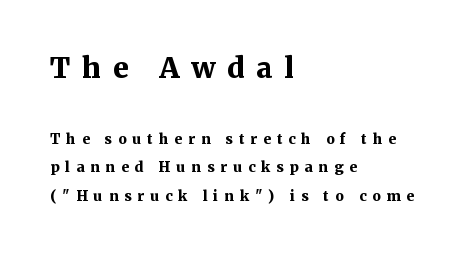
The image shows 28 px bold serif type, upright; set left-aligned, loose line spacing (2.05x), unusually wide letter spacing (+0.43 em), not underlined; the first (top) block is 2.0x larger; medium stroke contrast and a medium x-height.
